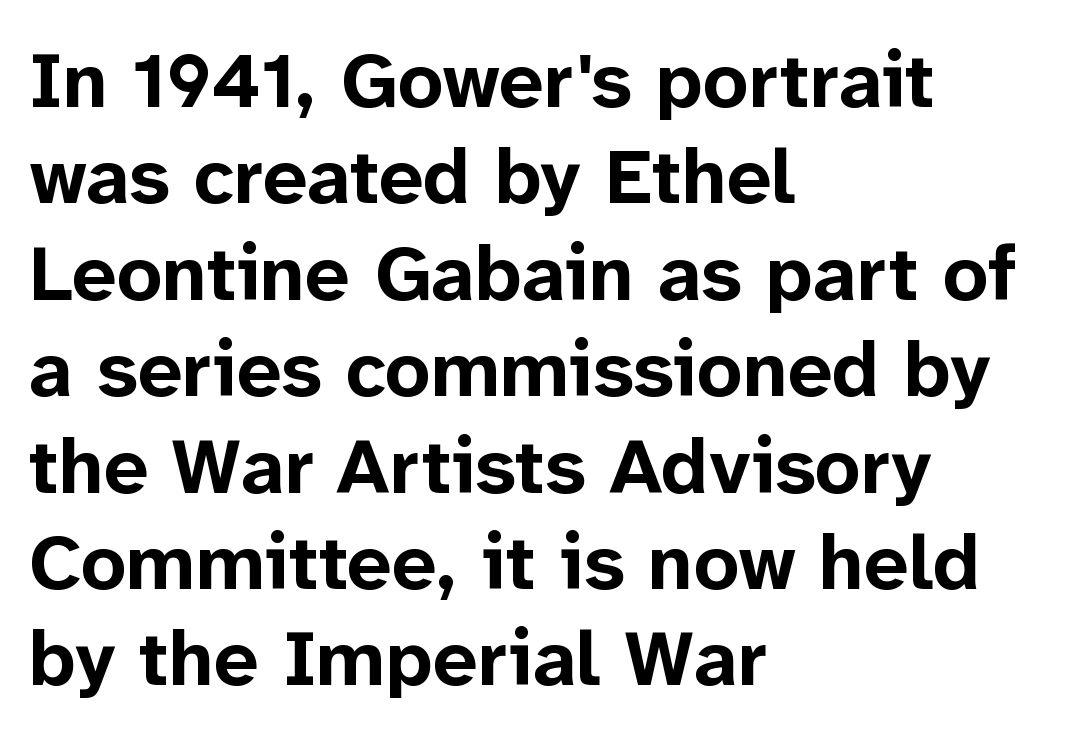
Line starts are locked; line ends wander. As a designer I'd log this as weight 700, bold. Here the glyphs are tracked normally, forming tight word shapes. Look at the bottom of the vertical strokes: they stop flat, with no serifs. The words here are not underlined. No italicization has been applied; the sample stays upright.
